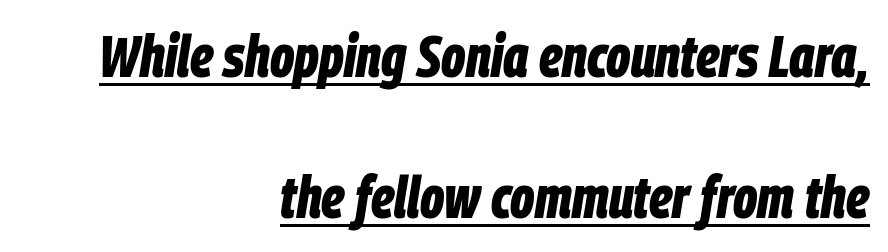
The image shows 59 px bold, condensed type, italic (leaning right); set right-aligned, loose line spacing (2.39x), normal letter spacing, underlined; low stroke contrast and a large x-height.
